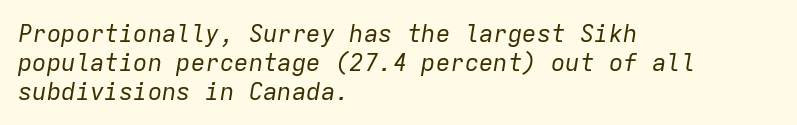
Is the block centered? No — it sits flush against the left margin. Tall strokes in this sample are angled rather than plumb. Type without underlining. No heavy texture on the line: the type isn't bold. These lines keep a tight, regular rhythm from letter to letter.
